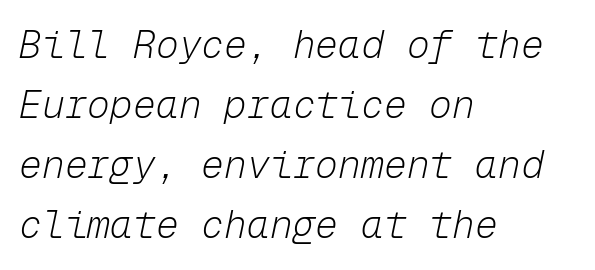
Q: Is the text bold? A: No.
Q: Is the text italic (slanted)? A: Yes, it leans right by about 12 degrees.
Q: Is the text underlined? A: No.
Q: How is the paragraph aligned? A: Left-aligned.
Q: Is the spacing between letters normal or unusually wide? A: Normal.
Q: Is the spacing between lines tight, normal or loose? A: Normal.
Q: Width (condensed, normal, or wide)? A: Normal.
Q: Stroke contrast? A: Low.
Q: x-height? A: Medium.
Q: Monospaced? A: Yes.
